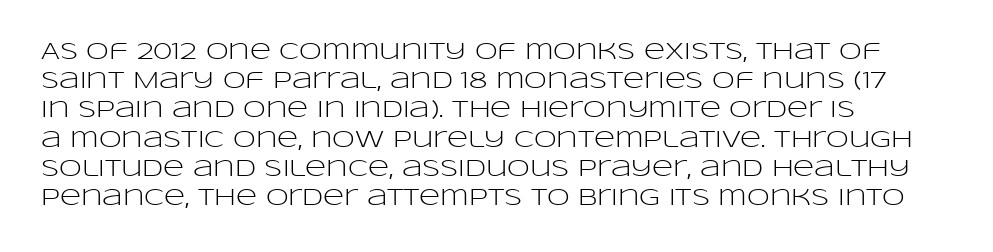
Q: Is the text bold? A: No.
Q: Is the text italic (slanted)? A: No, it is upright.
Q: Is the text underlined? A: No.
Q: How is the paragraph aligned? A: Left-aligned.
Q: Is the spacing between letters normal or unusually wide? A: Normal.
Q: Is the spacing between lines tight, normal or loose? A: Normal.
